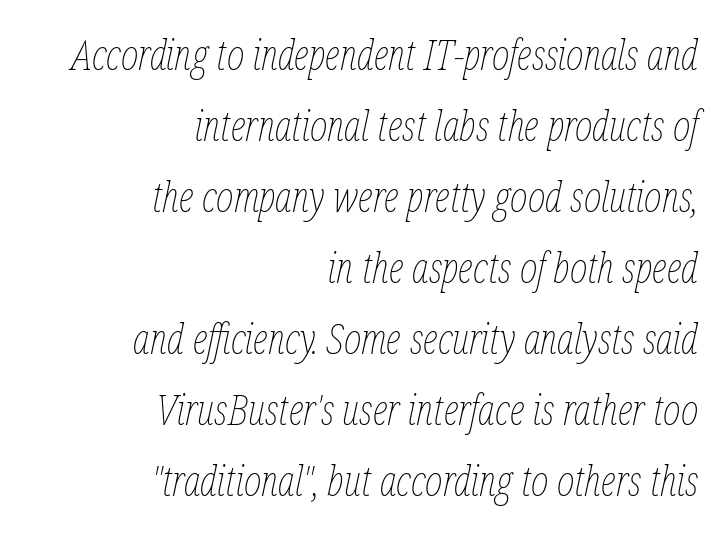
A student would call this right alignment; a typographer would say flush right, rag left. The passage shown is typed in a proportional face where columns would drift. In terms of leading, this rendering sits right in the middle. Look at the tracking — it's just the regular setting, nothing added. Lines of text with bare space underneath. Italic: yes, the glyphs are oblique.
